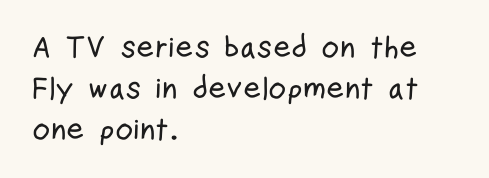
The image shows 31 px condensed sans-serif type, upright; set left-aligned, normal line spacing (1.32x), normal letter spacing, not underlined; low stroke contrast and a medium x-height.
